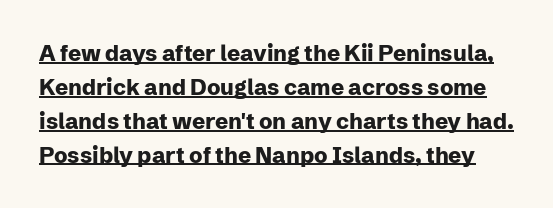
Line spacing here is normal. The rendering keeps characters at their native spacing. A roman cut, with each character standing at attention. Is there an underline? Yes — a line sits under the letters.
